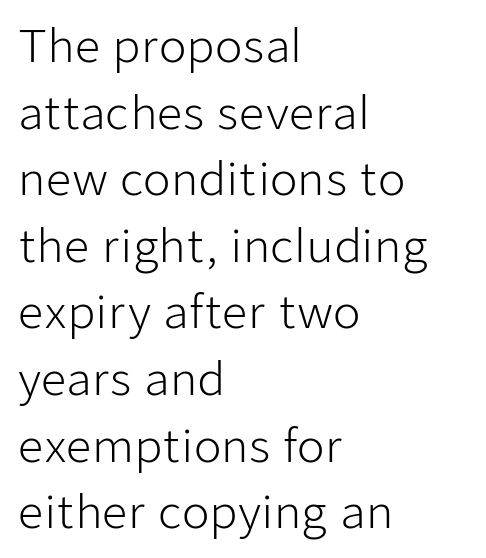
The image shows 45 px light sans-serif type, upright; set left-aligned, normal line spacing (1.48x), normal letter spacing, not underlined; low stroke contrast and a medium x-height.
